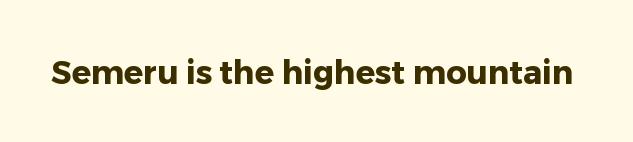
Q: Is the text bold? A: Yes.
Q: Is the text italic (slanted)? A: No, it is upright.
Q: Is the typeface a serif or a sans-serif typeface? A: Sans-serif.
Q: Is the text underlined? A: No.
Q: Is the spacing between letters normal or unusually wide? A: Normal.
Q: Width (condensed, normal, or wide)? A: Normal.
Q: Stroke contrast? A: Low.
Q: x-height? A: Medium.
Q: Monospaced? A: No.
